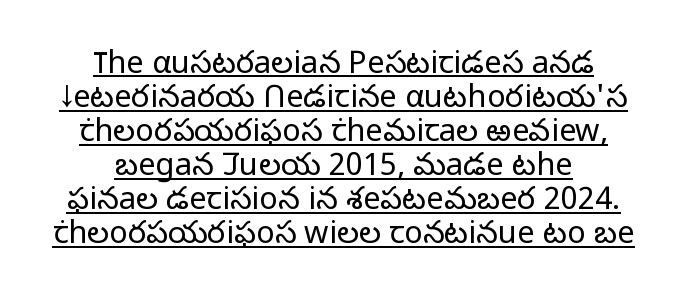
The image shows 31 px light sans-serif type, upright; set centered, tight line spacing (1.1x), normal letter spacing, underlined; low stroke contrast and a medium x-height.
